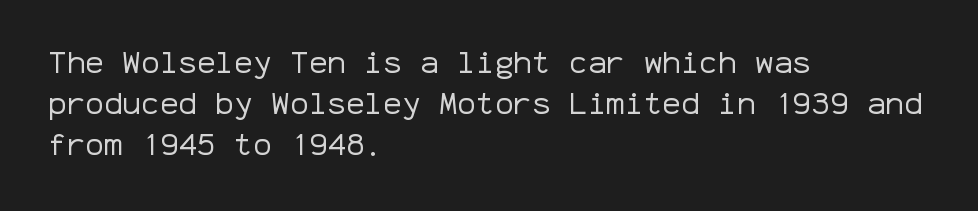
{"serif": "no", "italic": "no", "bold": "no", "weight": "regular", "width": "normal", "stroke_contrast": "low", "x_height": "medium", "monospaced": "yes", "underline": "no", "align": "left", "line_spacing": "normal", "line_spacing_ratio": 1.33, "letter_spacing": "normal", "letter_spacing_em": 0.0, "glyph_px": 31}
